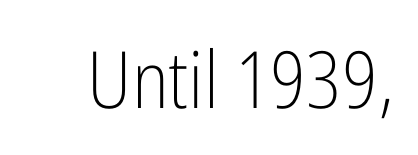
{"serif": "no", "italic": "no", "bold": "no", "weight": "light", "width": "condensed", "stroke_contrast": "low", "x_height": "medium", "monospaced": "no", "underline": "no", "letter_spacing": "normal", "letter_spacing_em": 0.0, "glyph_px": 79}
